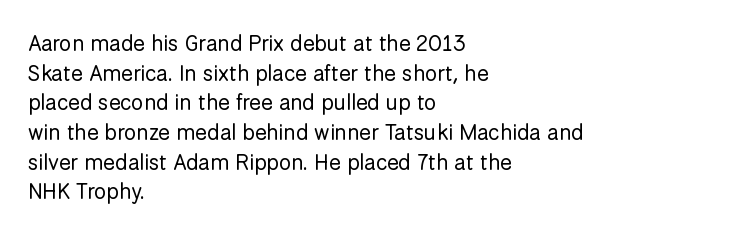
The image shows 22 px text type, upright; set left-aligned, normal line spacing (1.35x), normal letter spacing, not underlined.
